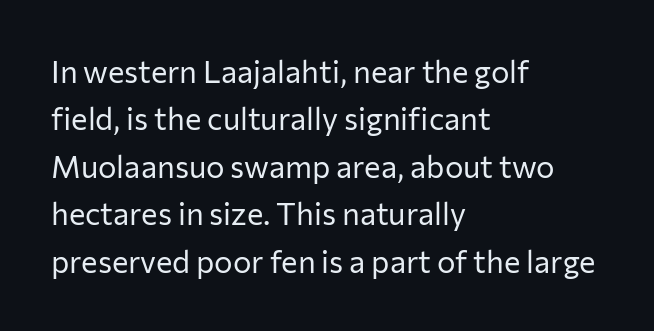
{"serif": "no", "italic": "no", "bold": "no", "weight": "regular", "width": "normal", "stroke_contrast": "low", "x_height": "medium", "monospaced": "no", "underline": "no", "align": "left", "line_spacing": "normal", "line_spacing_ratio": 1.53, "letter_spacing": "normal", "letter_spacing_em": 0.0, "glyph_px": 31}
